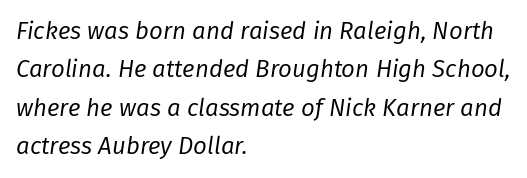
Q: Is the text bold? A: No.
Q: Is the text italic (slanted)? A: Yes, it leans right by about 8 degrees.
Q: Is the text underlined? A: No.
Q: How is the paragraph aligned? A: Left-aligned.
Q: Is the spacing between letters normal or unusually wide? A: Normal.
Q: Is the spacing between lines tight, normal or loose? A: Normal.
